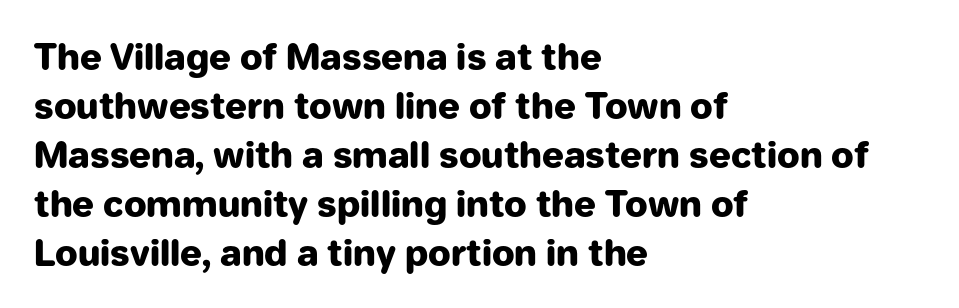
The image shows 36 px heavy sans-serif type, upright; set left-aligned, normal line spacing (1.36x), normal letter spacing, not underlined; low stroke contrast and a medium x-height.
